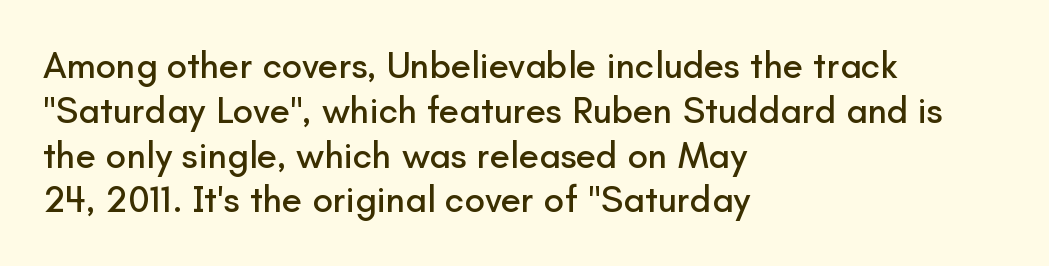
The image shows 37 px sans-serif type, upright; set left-aligned, line spacing 1.21x, normal letter spacing, not underlined; low stroke contrast and a small x-height.
